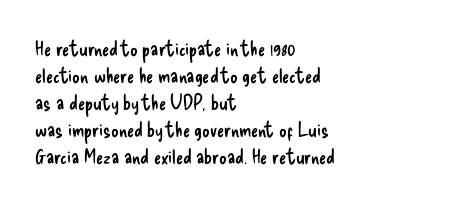
Q: Is the text bold? A: No.
Q: Is the text italic (slanted)? A: No, it is upright.
Q: Is the text underlined? A: No.
Q: How is the paragraph aligned? A: Left-aligned.
Q: Is the spacing between letters normal or unusually wide? A: Normal.
Q: Is the spacing between lines tight, normal or loose? A: Normal.
